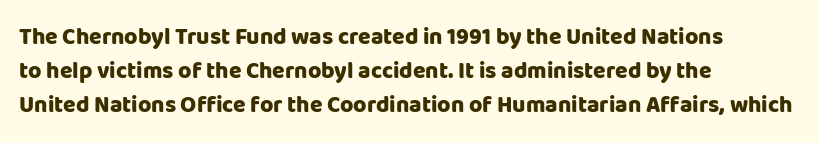
Bold? Absolutely — the strokes are thick and heavy. The setting favours the left margin, as ordinary paragraphs usually do. The font's upright variant was chosen for this text. A bare baseline throughout the passage. Vertical spacing — default.
